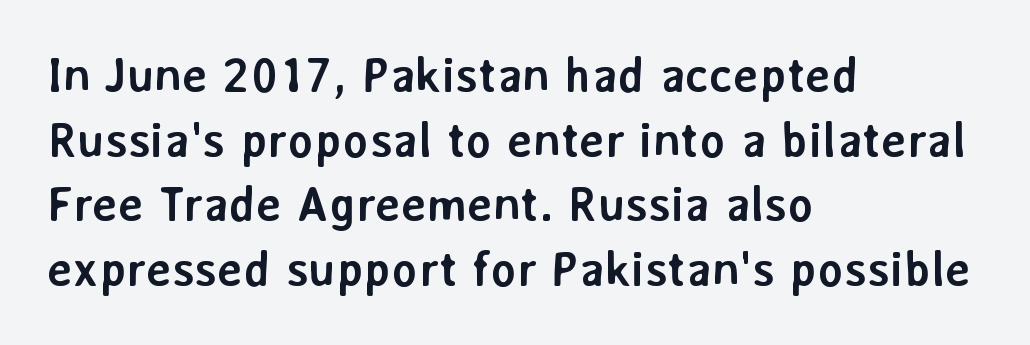
Summary of vertical rhythm: regular, with standard interline spacing. The rag falls on the right side of this text block. Beneath every word, the page is bare. Letter spacing: default. Ascenders rise straight up at ninety degrees.
